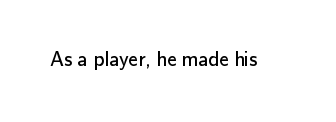
{"italic": "no", "bold": "no", "underline": "no", "letter_spacing": "normal", "letter_spacing_em": 0.0, "glyph_px": 21}
